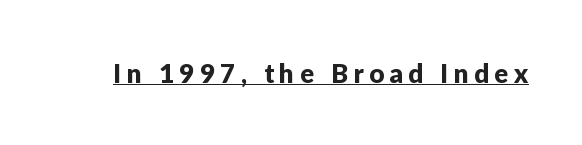
The image shows 26 px text type, upright; set unusually wide letter spacing (+0.21 em), underlined.
